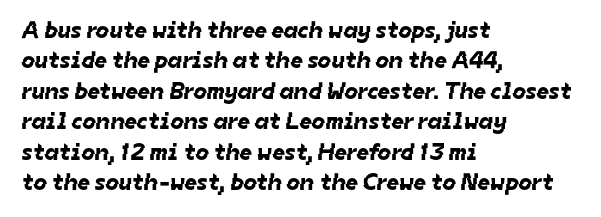
Q: Is the text underlined? A: No.
Q: How is the paragraph aligned? A: Left-aligned.
Q: Is the spacing between letters normal or unusually wide? A: Normal.
Q: Is the spacing between lines tight, normal or loose? A: Normal.
